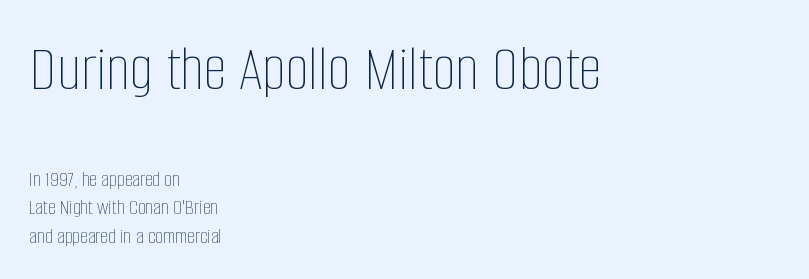
A typesetter would call this leading conventional body-copy spacing. Caption: standard tracking, unaltered. Line beginnings align vertically; line endings do not. The passage shown is not underscored anywhere. The face used here appears at its bigger size in the upper chunk. Every character sits straight up, as roman type does.
